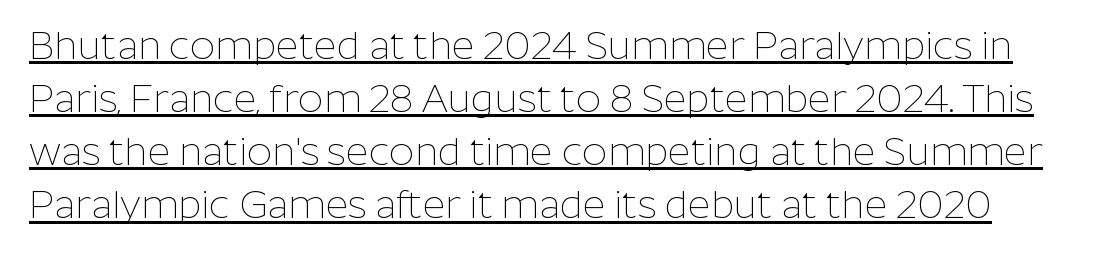
{"serif": "no", "italic": "no", "bold": "no", "weight": "thin", "width": "normal", "stroke_contrast": "low", "x_height": "medium", "monospaced": "no", "underline": "yes", "line_spacing": "normal", "line_spacing_ratio": 1.36, "letter_spacing": "normal", "letter_spacing_em": 0.0, "glyph_px": 39}
